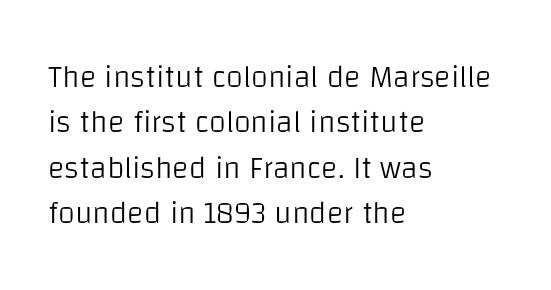
Q: Is the text bold? A: No.
Q: Is the text italic (slanted)? A: No, it is upright.
Q: Is the typeface a serif or a sans-serif typeface? A: Sans-serif.
Q: Is the text underlined? A: No.
Q: How is the paragraph aligned? A: Left-aligned.
Q: Is the spacing between letters normal or unusually wide? A: Normal.
Q: Is the spacing between lines tight, normal or loose? A: Normal.
Q: Width (condensed, normal, or wide)? A: Normal.
Q: Stroke contrast? A: Low.
Q: x-height? A: Large.
Q: Monospaced? A: No.
